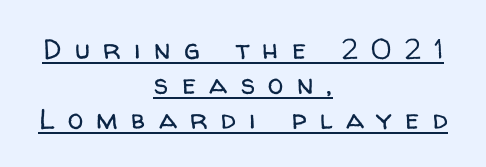
The image shows 28 px regular-weight sans-serif type, upright; set centered, normal line spacing (1.25x), unusually wide letter spacing (+0.48 em), underlined; low stroke contrast and a medium x-height.
